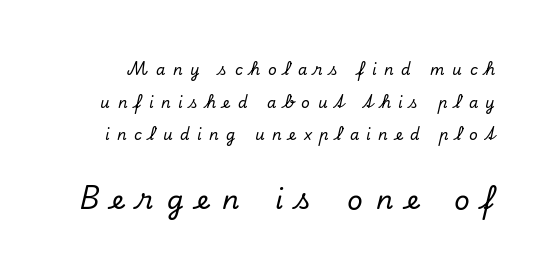
{"italic": "yes", "lean": "right", "slant_degrees": 13, "underline": "no", "line_spacing": "loose", "line_spacing_ratio": 2.17, "letter_spacing": "wide", "letter_spacing_em": 0.5, "larger_block": "second", "size_ratio": 1.8, "glyph_px": 27}
